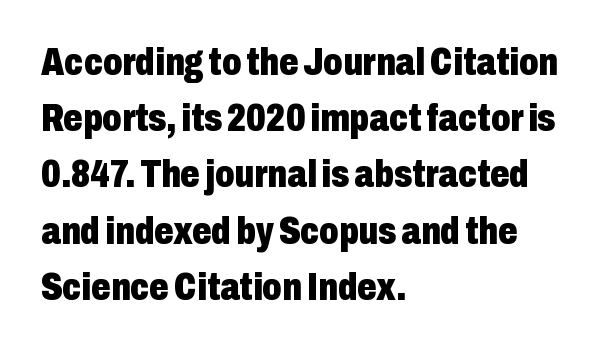
The image shows 38 px heavy, condensed sans-serif type, upright; set left-aligned, normal line spacing (1.48x), normal letter spacing, not underlined; low stroke contrast and a medium x-height.
